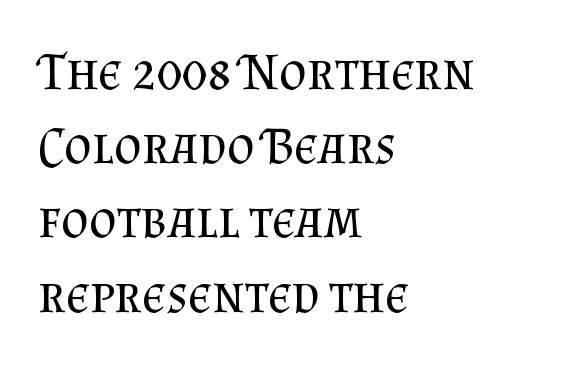
The image shows 53 px regular-weight serif type, upright; set left-aligned, normal line spacing (1.4x), normal letter spacing, not underlined; medium stroke contrast and a small x-height.
